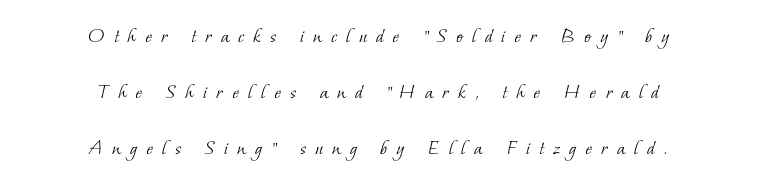
The image shows 23 px text type; set centered, loose line spacing (2.43x), unusually wide letter spacing (+0.39 em), not underlined.
